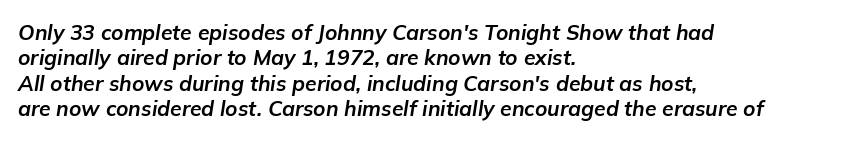
Notice how thick the strokes are: this is what a full bold looks like. The lettering tilts uniformly, giving the passage an italic look. You could call the tracking neutral — neither tight nor loose. The baseline area is clear. Caption: multi-line text, flush left, ragged right.
